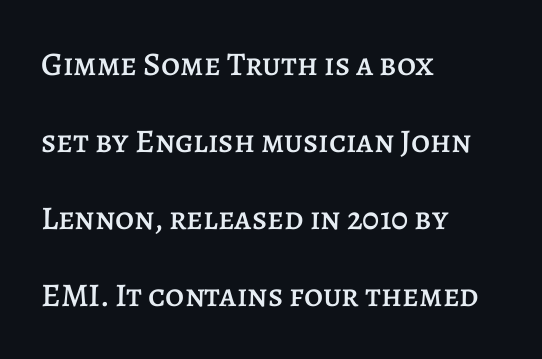
{"italic": "no", "width": "normal", "stroke_contrast": "low", "x_height": "large", "monospaced": "no", "underline": "no", "align": "left", "line_spacing": "loose", "line_spacing_ratio": 2.33, "letter_spacing": "normal", "letter_spacing_em": 0.0, "glyph_px": 33}
